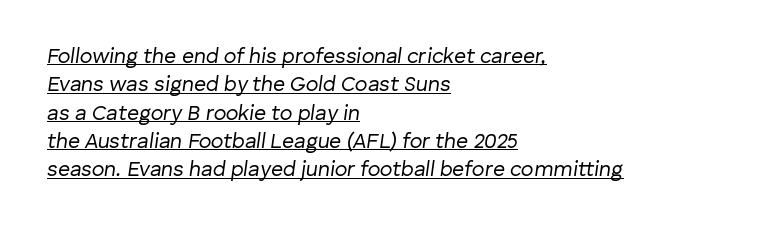
This is not heavy type; no bold has been used. The string is rendered with underlining switched on. What's the leading like? Ordinary, nothing unusual. The lettering tilts uniformly, giving the passage an italic look. No extra tracking has been applied to these lines. Typeset ragged right — the left edge is the straight one.
